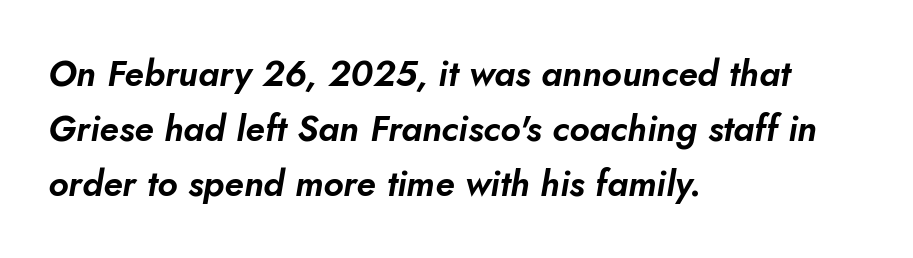
{"italic": "yes", "lean": "right", "slant_degrees": 10, "width": "normal", "stroke_contrast": "low", "x_height": "small", "monospaced": "no", "underline": "no", "align": "left", "line_spacing": "normal", "line_spacing_ratio": 1.53, "letter_spacing": "normal", "letter_spacing_em": 0.0, "glyph_px": 36}
